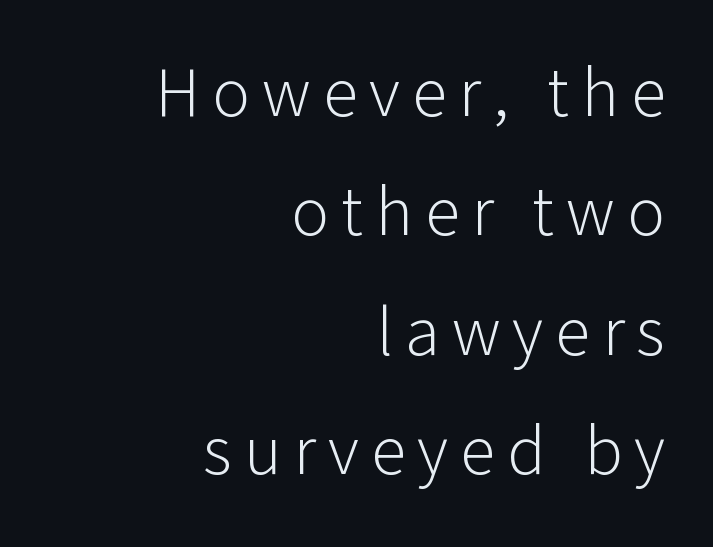
{"serif": "no", "italic": "no", "bold": "no", "weight": "light", "width": "normal", "stroke_contrast": "low", "x_height": "medium", "monospaced": "no", "underline": "no", "align": "right", "line_spacing": "normal", "line_spacing_ratio": 1.68, "glyph_px": 71}
